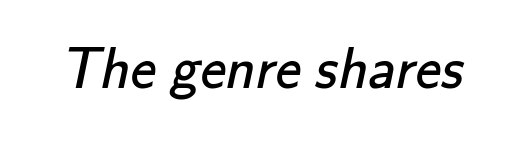
The image shows 58 px regular-weight sans-serif type; set normal letter spacing, not underlined; low stroke contrast and a small x-height.
